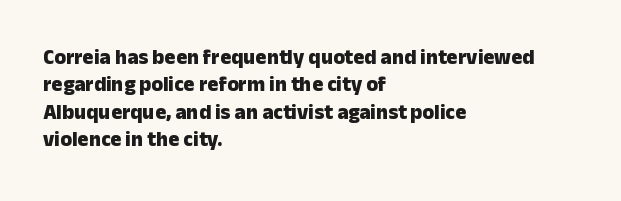
{"italic": "no", "bold": "yes", "underline": "no", "align": "left", "line_spacing": "normal", "line_spacing_ratio": 1.3, "letter_spacing": "normal", "letter_spacing_em": 0.0, "glyph_px": 21}
